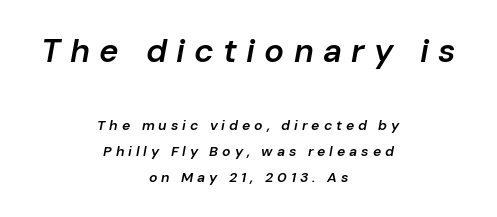
The image shows 33 px semibold type, italic (leaning right); set centered, line spacing 1.85x, unusually wide letter spacing (+0.28 em), not underlined; the first (top) block is 2.36x larger; low stroke contrast and a medium x-height.
